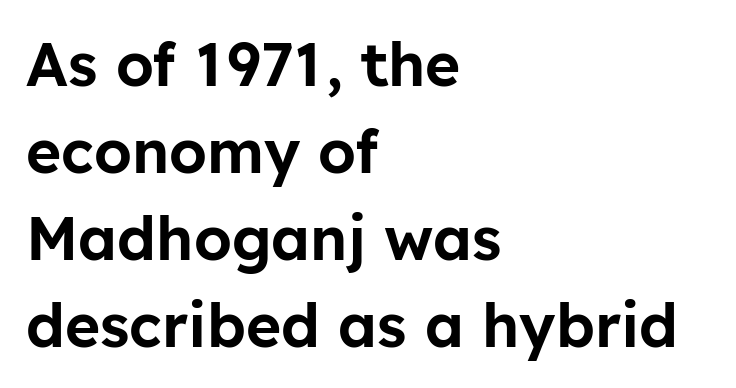
This sample is left-justified, so line endings fall wherever the words run out. Regular leading. Type without underlining. Letter spacing: default. Italic? Not at all — the glyphs are vertical. This rendering employs a face without finishing strokes, i.e., a sans-serif.
